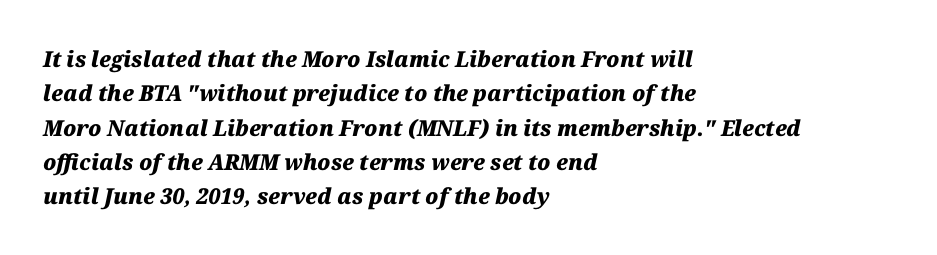
{"italic": "yes", "lean": "right", "slant_degrees": 12, "bold": "yes", "underline": "no", "align": "left", "line_spacing": "normal", "line_spacing_ratio": 1.56, "letter_spacing": "normal", "letter_spacing_em": 0.0, "glyph_px": 22}
